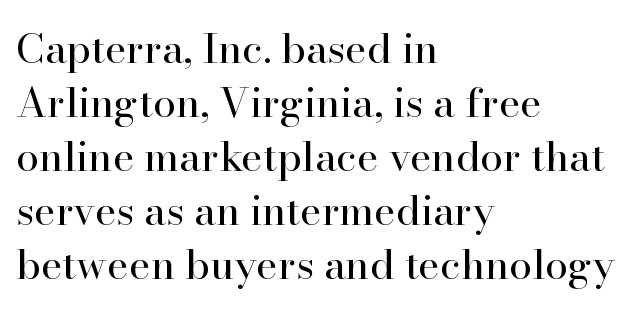
The image shows 41 px regular-weight serif type, upright; set left-aligned, normal line spacing (1.32x), normal letter spacing, not underlined; high stroke contrast and a small x-height.
